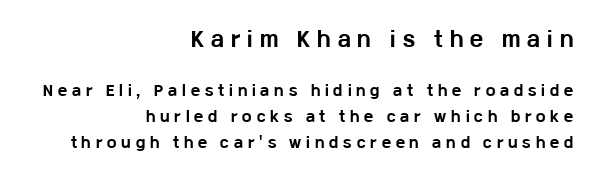
Typeset ragged left — the right edge is the straight one. The earlier block is typeset at a bigger size than the later block. This is heavy type, rendered in bold. The passage shown has open, widely tracked lettering throughout. Check the space under the baseline: it is left empty.
